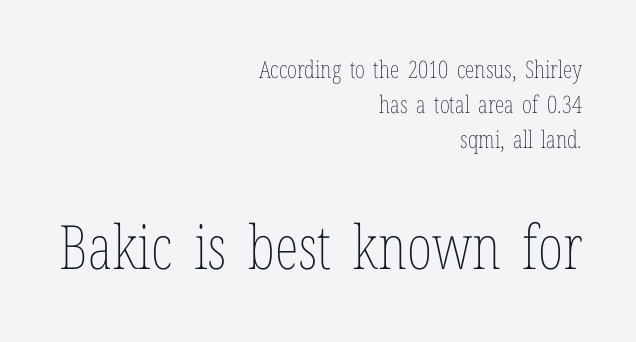
The image shows 61 px thin, condensed type, upright; set right-aligned, normal line spacing (1.46x), normal letter spacing, not underlined; the second (bottom) block is 2.54x larger; low stroke contrast and a medium x-height.
